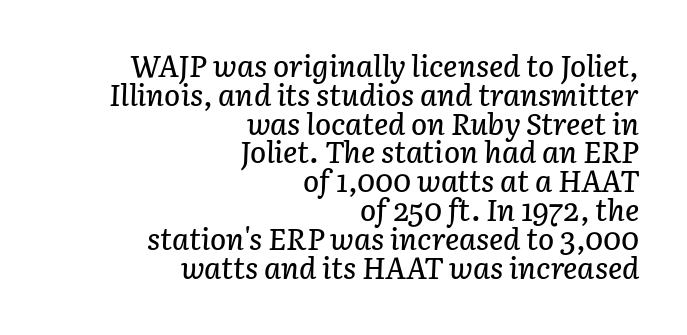
{"italic": "yes", "lean": "right", "slant_degrees": 3, "width": "normal", "stroke_contrast": "low", "x_height": "medium", "monospaced": "no", "underline": "no", "align": "right", "line_spacing": "tight", "line_spacing_ratio": 0.96, "letter_spacing": "normal", "letter_spacing_em": 0.0, "glyph_px": 30}
